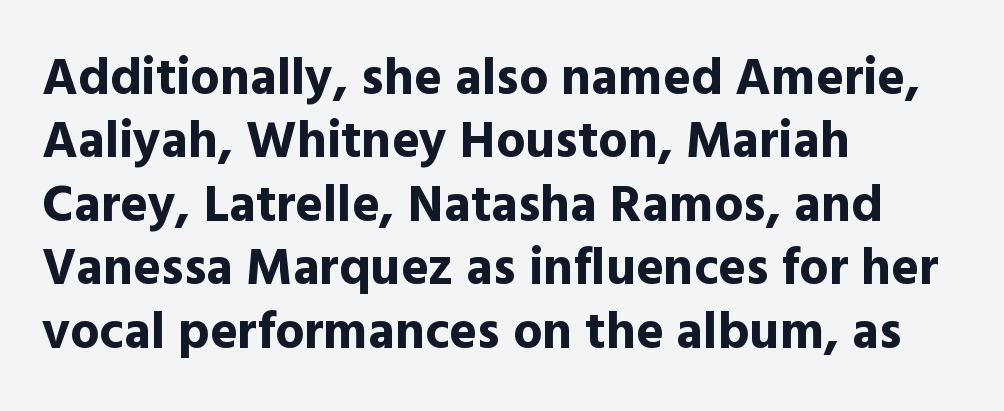
Q: Is the text bold? A: Yes.
Q: Is the text italic (slanted)? A: No, it is upright.
Q: Is the typeface a serif or a sans-serif typeface? A: Sans-serif.
Q: Is the text underlined? A: No.
Q: How is the paragraph aligned? A: Left-aligned.
Q: Is the spacing between letters normal or unusually wide? A: Normal.
Q: Width (condensed, normal, or wide)? A: Normal.
Q: x-height? A: Medium.
Q: Monospaced? A: No.
